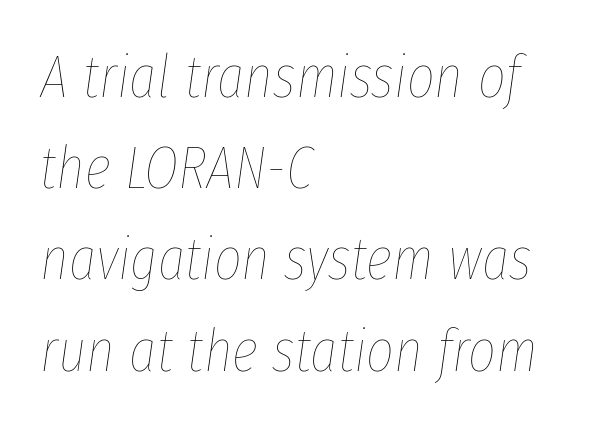
{"italic": "yes", "lean": "right", "slant_degrees": 8, "bold": "no", "weight": "thin", "width": "condensed", "stroke_contrast": "low", "x_height": "medium", "monospaced": "no", "underline": "no", "align": "left", "line_spacing": "normal", "line_spacing_ratio": 1.52, "letter_spacing": "normal", "letter_spacing_em": 0.0, "glyph_px": 60}
